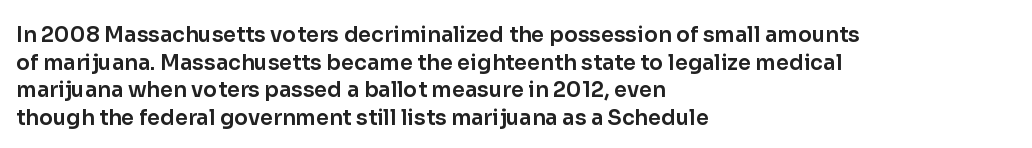
Line starts are locked; line ends wander. Leading matches the norm, producing a regular column. Characters remain perfectly vertical along every line. The area under the type is left untouched. Caption: standard tracking, unaltered.
